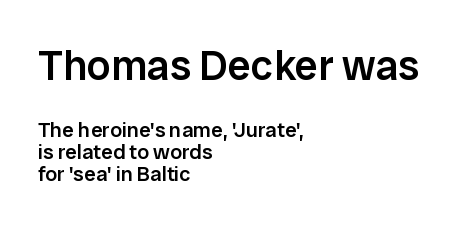
This sample uses an upright cut, with every glyph sitting square on the baseline. Glance below the letters and you will spot only blank space. Left-aligned paragraph, ragged on the right. The passage shown has conventional tracking throughout.
